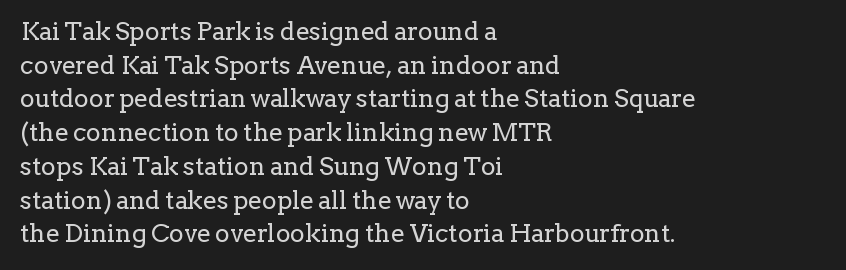
Honestly, there is no underline to notice here at all. When letters stand straight like this, we call the style roman or upright. The passage shown stacks its lines at a standard gap. Horizontal alignment here is leftward, the default for most running prose. Ink coverage per letter is moderate at most.
